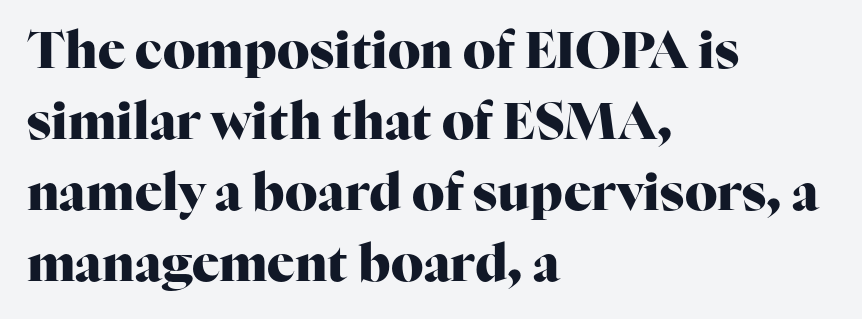
{"serif": "yes", "italic": "no", "bold": "yes", "weight": "heavy", "width": "normal", "stroke_contrast": "high", "x_height": "medium", "monospaced": "no", "underline": "no", "align": "left", "line_spacing": "normal", "line_spacing_ratio": 1.39, "letter_spacing": "normal", "letter_spacing_em": 0.0, "glyph_px": 51}
